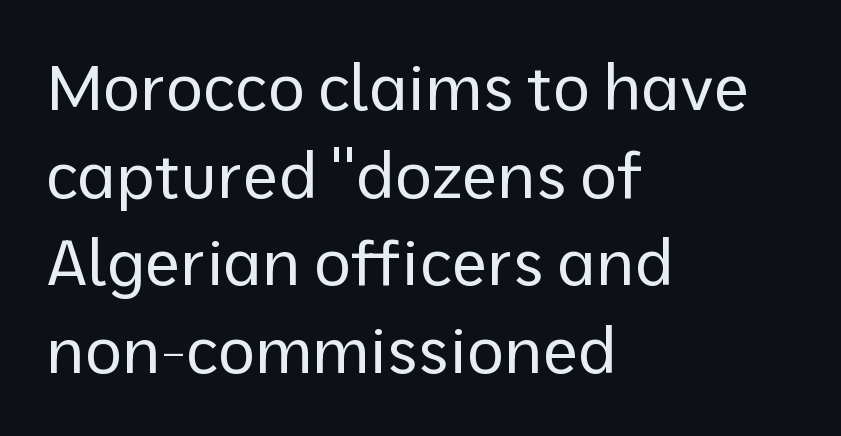
{"serif": "no", "italic": "no", "bold": "no", "weight": "regular", "width": "normal", "stroke_contrast": "low", "x_height": "medium", "monospaced": "no", "underline": "no", "align": "left", "line_spacing": "normal", "line_spacing_ratio": 1.37, "letter_spacing": "normal", "letter_spacing_em": 0.0, "glyph_px": 64}
